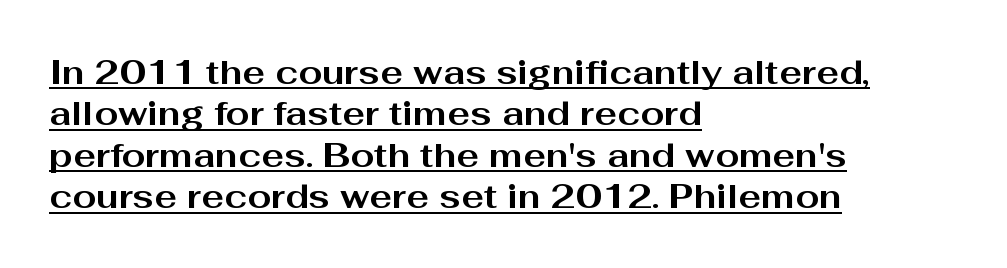
Is this a fixed-width face? No — the glyphs have proportional, varying widths. Standard letterfit; no display-style spreading of the glyphs. The lettering holds an erect, upright posture throughout. You can tell from the bare stems that sans-serif type was used. Its strokes are broad and dark, the hallmark of bold type.
